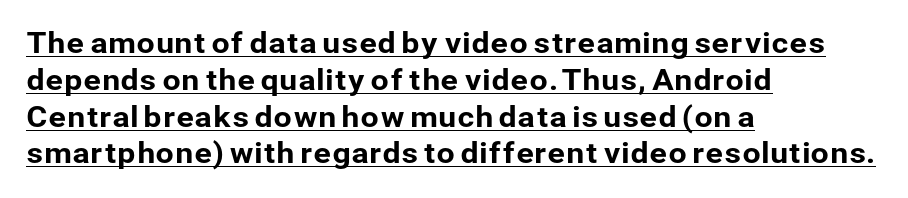
The image shows 29 px sans-serif type, upright; set left-aligned, normal line spacing (1.27x), normal letter spacing, underlined; low stroke contrast and a medium x-height.
